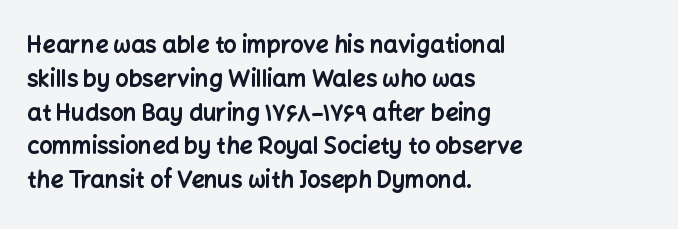
The image shows 23 px bold type, upright; set left-aligned, normal line spacing (1.47x), normal letter spacing, not underlined.
